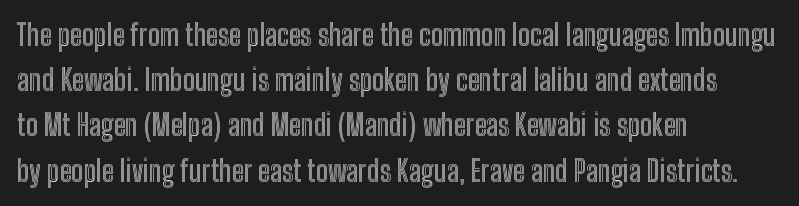
Q: Is the text italic (slanted)? A: No, it is upright.
Q: Is the text underlined? A: No.
Q: How is the paragraph aligned? A: Left-aligned.
Q: Is the spacing between letters normal or unusually wide? A: Normal.
Q: Is the spacing between lines tight, normal or loose? A: Normal.
Q: Width (condensed, normal, or wide)? A: Condensed.
Q: x-height? A: Medium.
Q: Monospaced? A: No.
